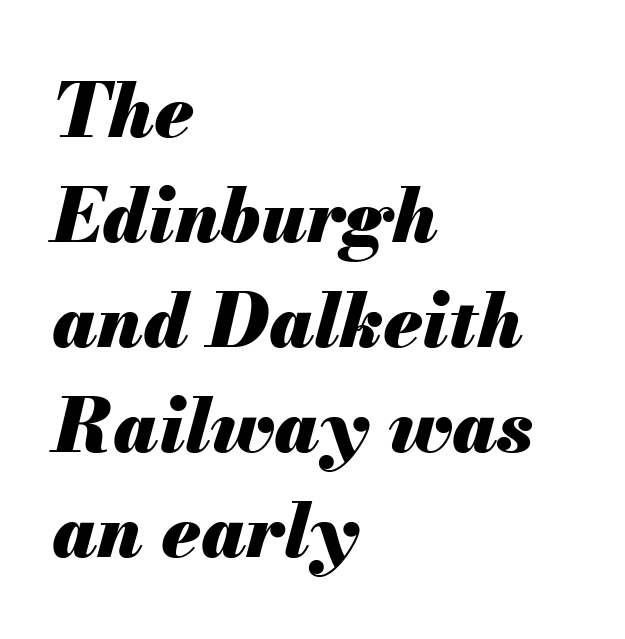
Q: Is the text bold? A: Yes.
Q: Is the text italic (slanted)? A: Yes, it leans right by about 13 degrees.
Q: Is the text underlined? A: No.
Q: How is the paragraph aligned? A: Left-aligned.
Q: Is the spacing between letters normal or unusually wide? A: Normal.
Q: Is the spacing between lines tight, normal or loose? A: Normal.
Q: Width (condensed, normal, or wide)? A: Normal.
Q: Stroke contrast? A: Medium.
Q: x-height? A: Small.
Q: Monospaced? A: No.
